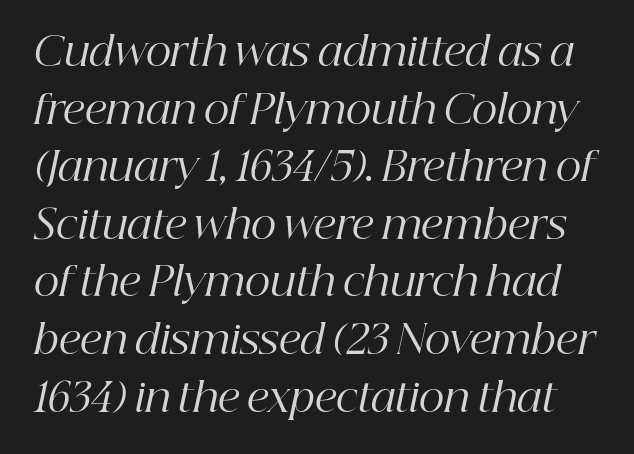
Short note: letters normally spaced. Regarding serifs, this sample has them. The gap between lines stays unmarked. This sample has the flowing, uneven cadence of proportional lettering. Weight: not bold — regular or lighter. Emphasis-style slanted type is in use.
